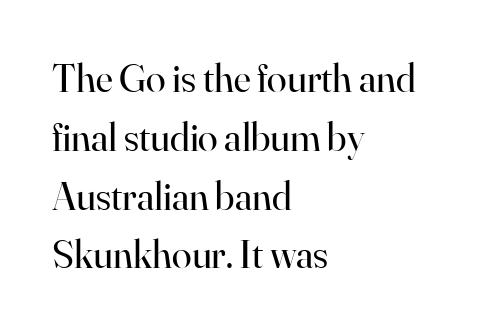
{"serif": "yes", "italic": "no", "bold": "no", "weight": "regular", "width": "normal", "stroke_contrast": "high", "x_height": "small", "monospaced": "no", "underline": "no", "align": "left", "line_spacing": "normal", "line_spacing_ratio": 1.47, "letter_spacing": "normal", "letter_spacing_em": 0.0, "glyph_px": 40}
